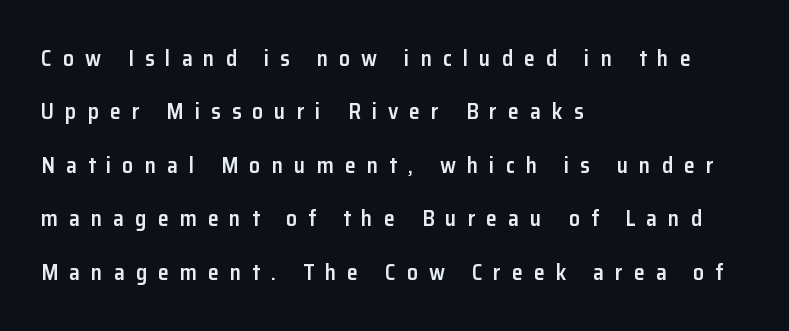
The leading is generous, giving the passage an open texture. A somewhat darkened texture: the type is semibold rather than bold. A classic flush-left, rag-right setting is used for this passage. Designer's note — italics off, roman on. Words appear elongated and porous because spacing is wide.
